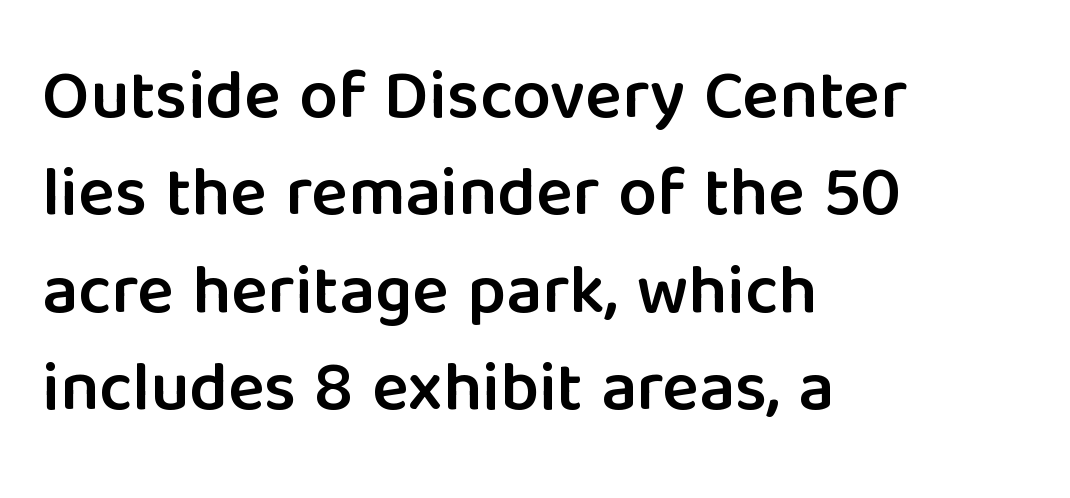
{"serif": "no", "italic": "no", "bold": "semi", "weight": "semibold", "width": "normal", "stroke_contrast": "low", "x_height": "medium", "monospaced": "no", "underline": "no", "align": "left", "line_spacing": "normal", "line_spacing_ratio": 1.41, "letter_spacing": "normal", "letter_spacing_em": 0.0, "glyph_px": 69}
